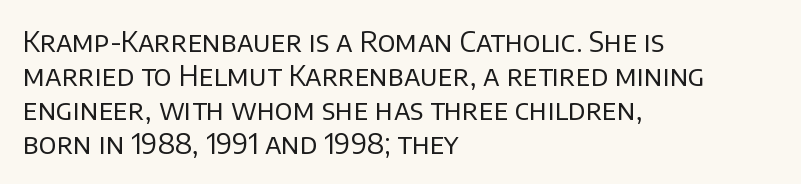
Q: Is the text bold? A: No.
Q: Is the text italic (slanted)? A: No, it is upright.
Q: Is the typeface a serif or a sans-serif typeface? A: Sans-serif.
Q: Is the text underlined? A: No.
Q: How is the paragraph aligned? A: Left-aligned.
Q: Is the spacing between letters normal or unusually wide? A: Normal.
Q: Width (condensed, normal, or wide)? A: Normal.
Q: Stroke contrast? A: Low.
Q: x-height? A: Large.
Q: Monospaced? A: No.
